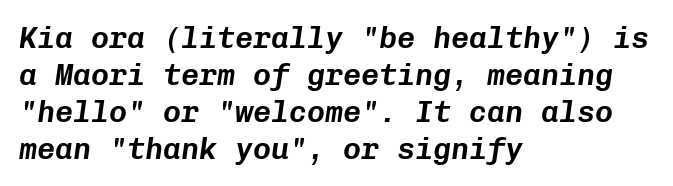
Q: Is the text italic (slanted)? A: Yes, it leans right by about 8 degrees.
Q: Is the text underlined? A: No.
Q: How is the paragraph aligned? A: Left-aligned.
Q: Is the spacing between letters normal or unusually wide? A: Normal.
Q: Width (condensed, normal, or wide)? A: Normal.
Q: Stroke contrast? A: Low.
Q: x-height? A: Medium.
Q: Monospaced? A: Yes.
